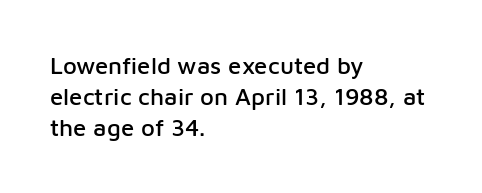
{"italic": "no", "underline": "no", "align": "left", "line_spacing": "normal", "line_spacing_ratio": 1.3, "letter_spacing": "normal", "letter_spacing_em": 0.0, "glyph_px": 24}
